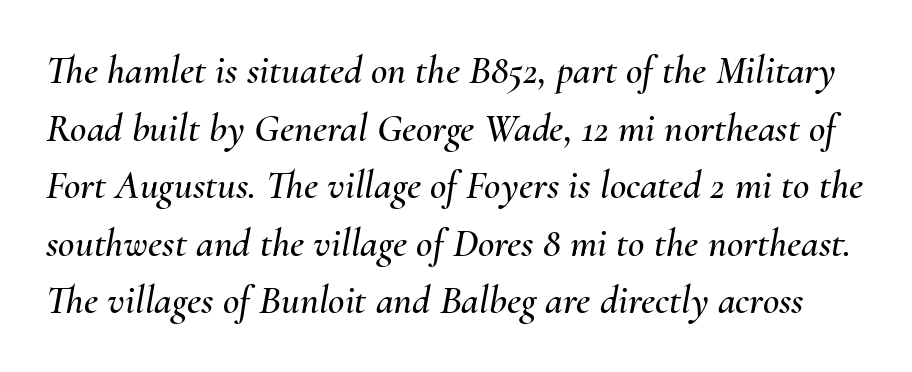
Note the varied advance widths — an 'i' is clearly narrower than an 'm'. Descenders hang freely into open space. Standard letterfit; no display-style spreading of the glyphs. Rows of type keep a routine distance in the vertical direction. Designer's note — italics engaged.
